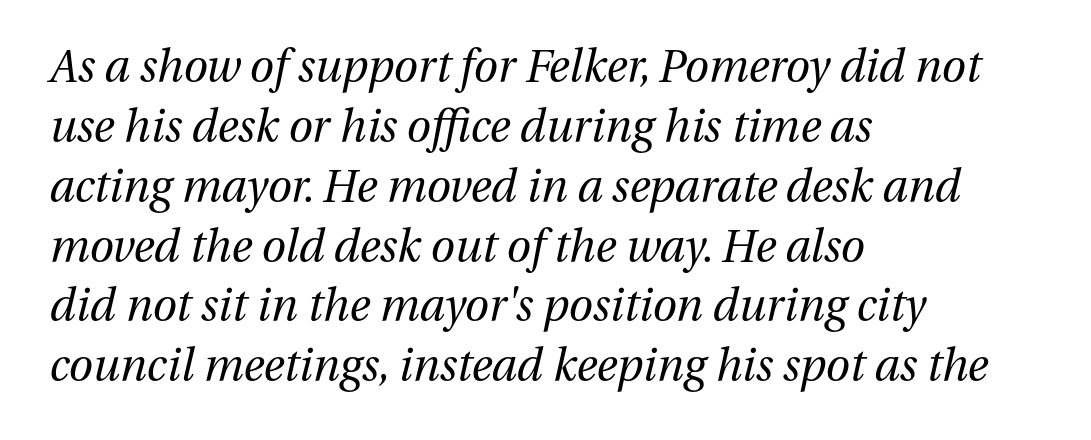
The image shows 44 px regular-weight type, italic (leaning right); set left-aligned, normal line spacing (1.36x), normal letter spacing, not underlined; medium stroke contrast and a medium x-height.
